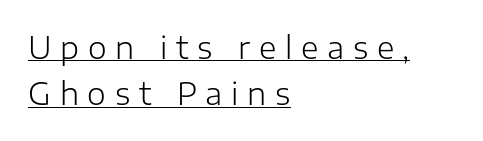
Interline gaps are of average width in this sample. Observe the absence of serifs on each vertical stroke in this sample. Unbolded letterforms with no extra heft. Here the designer chose a conventional face with non-uniform glyph widths. Letter spacing: wide.
